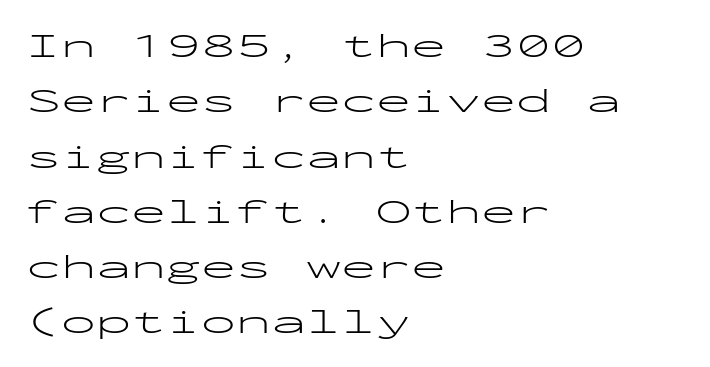
Q: Is the text bold? A: No.
Q: Is the text italic (slanted)? A: No, it is upright.
Q: Is the typeface a serif or a sans-serif typeface? A: Sans-serif.
Q: Is the text underlined? A: No.
Q: How is the paragraph aligned? A: Left-aligned.
Q: Is the spacing between letters normal or unusually wide? A: Normal.
Q: Is the spacing between lines tight, normal or loose? A: Normal.
Q: Width (condensed, normal, or wide)? A: Wide.
Q: Stroke contrast? A: Low.
Q: x-height? A: Medium.
Q: Monospaced? A: Yes.
